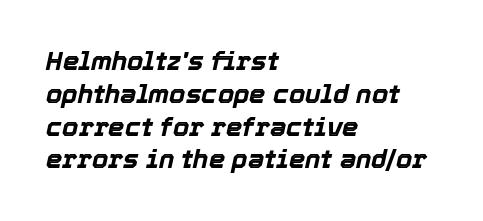
The image shows 26 px bold type, italic (leaning right); set left-aligned, normal line spacing (1.26x), normal letter spacing, not underlined.
